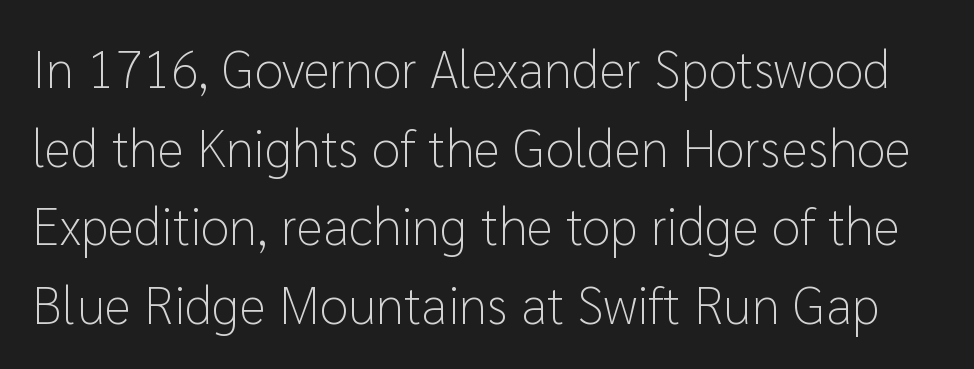
{"serif": "no", "italic": "no", "bold": "no", "weight": "light", "width": "normal", "stroke_contrast": "low", "x_height": "medium", "monospaced": "no", "underline": "no", "line_spacing": "normal", "line_spacing_ratio": 1.51, "letter_spacing": "normal", "letter_spacing_em": 0.0, "glyph_px": 52}
